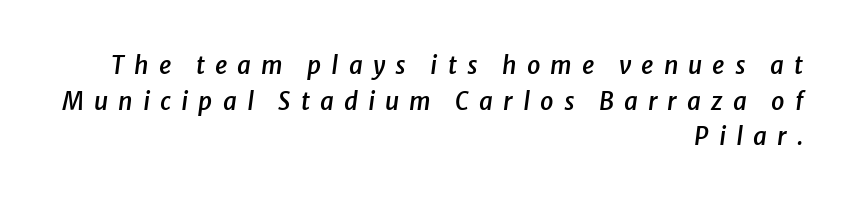
{"italic": "yes", "lean": "right", "slant_degrees": 8, "bold": "semi", "underline": "no", "align": "right", "line_spacing": "normal", "line_spacing_ratio": 1.48, "letter_spacing": "wide", "letter_spacing_em": 0.42, "glyph_px": 24}
